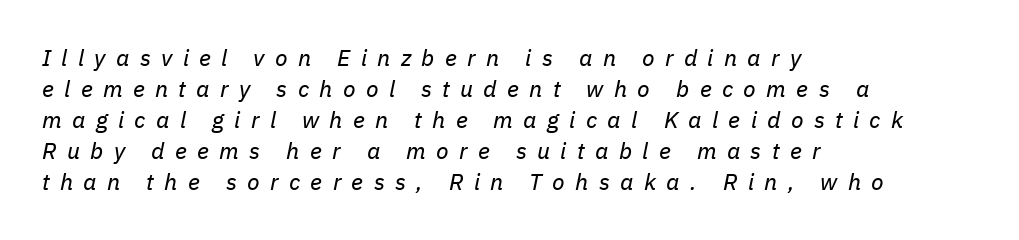
{"italic": "yes", "lean": "right", "slant_degrees": 11, "bold": "no", "underline": "no", "align": "left", "line_spacing": "normal", "line_spacing_ratio": 1.35, "letter_spacing": "wide", "letter_spacing_em": 0.45, "glyph_px": 23}
